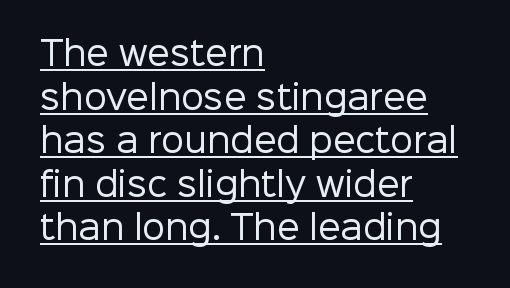
{"serif": "no", "italic": "no", "bold": "no", "weight": "regular", "width": "normal", "stroke_contrast": "low", "x_height": "medium", "monospaced": "no", "underline": "yes", "align": "left", "line_spacing": "normal", "line_spacing_ratio": 1.36, "letter_spacing": "normal", "letter_spacing_em": 0.0, "glyph_px": 32}
